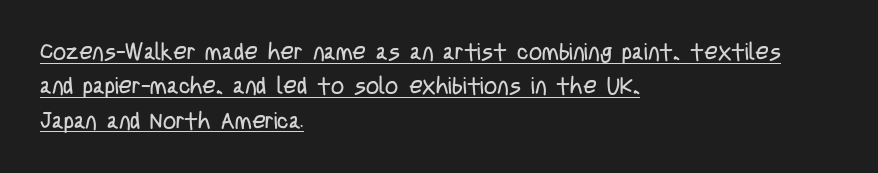
The image shows 23 px text type, upright; set left-aligned, normal line spacing (1.49x), normal letter spacing, underlined.
